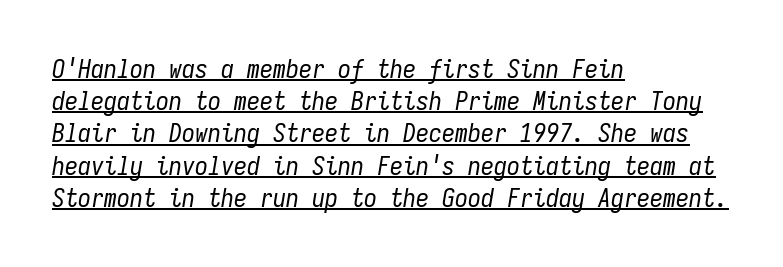
{"italic": "yes", "lean": "right", "slant_degrees": 9, "bold": "no", "underline": "yes", "align": "left", "line_spacing_ratio": 1.24, "letter_spacing": "normal", "letter_spacing_em": 0.0, "glyph_px": 26}
